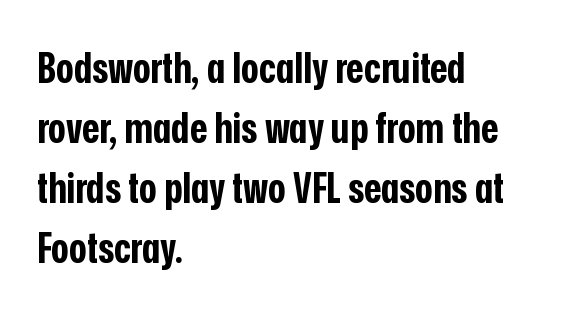
Q: Is the text bold? A: Yes.
Q: Is the text italic (slanted)? A: No, it is upright.
Q: Is the typeface a serif or a sans-serif typeface? A: Sans-serif.
Q: Is the text underlined? A: No.
Q: How is the paragraph aligned? A: Left-aligned.
Q: Is the spacing between letters normal or unusually wide? A: Normal.
Q: Is the spacing between lines tight, normal or loose? A: Normal.
Q: Width (condensed, normal, or wide)? A: Condensed.
Q: Stroke contrast? A: Low.
Q: x-height? A: Medium.
Q: Monospaced? A: No.
